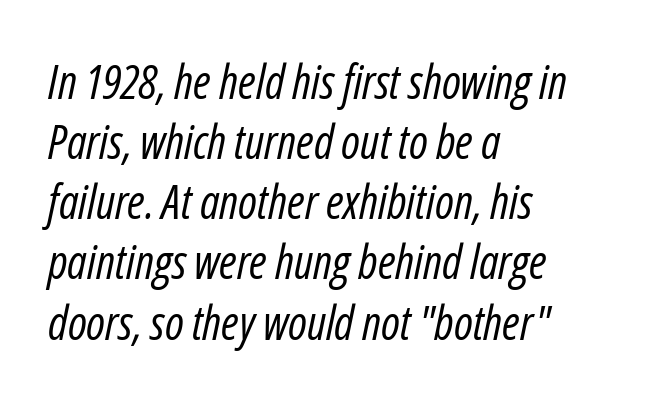
Q: Is the text bold? A: No.
Q: Is the text italic (slanted)? A: Yes, it leans right by about 12 degrees.
Q: Is the text underlined? A: No.
Q: How is the paragraph aligned? A: Left-aligned.
Q: Is the spacing between letters normal or unusually wide? A: Normal.
Q: Is the spacing between lines tight, normal or loose? A: Normal.
Q: Width (condensed, normal, or wide)? A: Condensed.
Q: Stroke contrast? A: Low.
Q: x-height? A: Medium.
Q: Monospaced? A: No.
